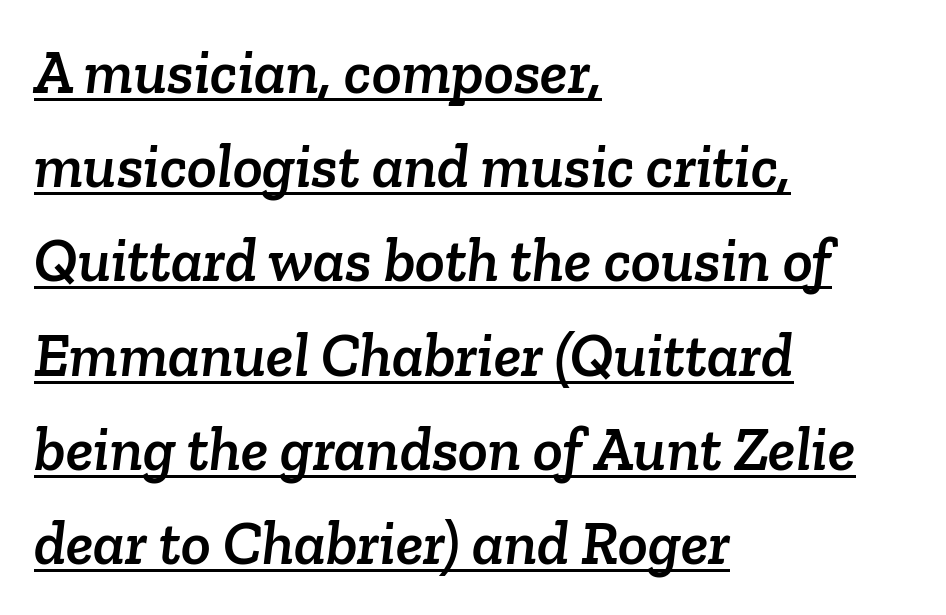
Q: Is the typeface a serif or a sans-serif typeface? A: Serif.
Q: Is the text underlined? A: Yes.
Q: How is the paragraph aligned? A: Left-aligned.
Q: Is the spacing between letters normal or unusually wide? A: Normal.
Q: Is the spacing between lines tight, normal or loose? A: Normal.
Q: Width (condensed, normal, or wide)? A: Normal.
Q: Stroke contrast? A: Low.
Q: x-height? A: Medium.
Q: Monospaced? A: No.
